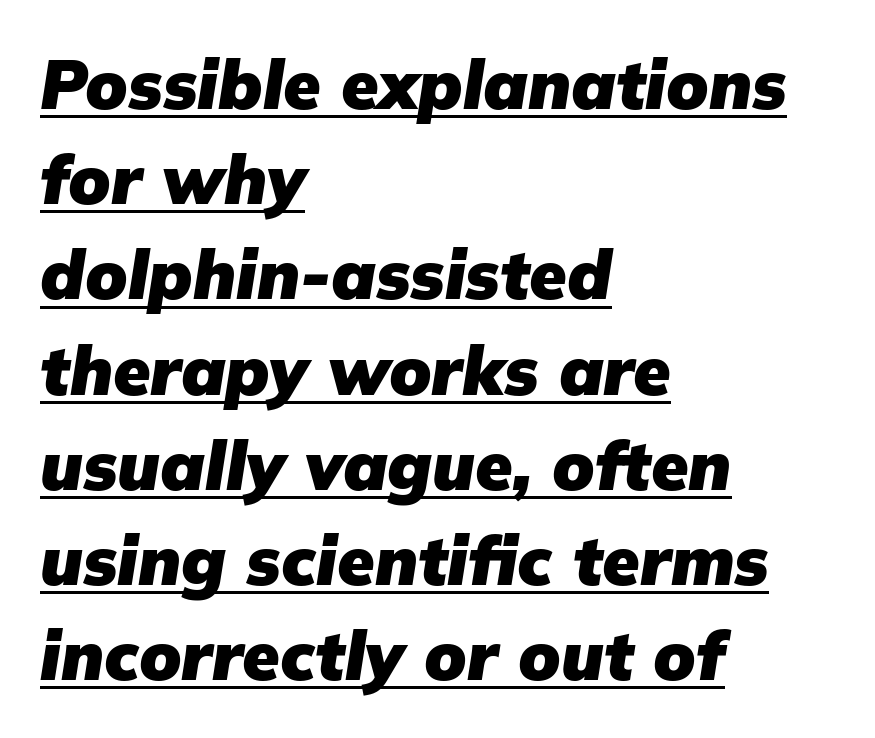
Chunky letters — that's bold for sure. Each new line begins a customary step beneath the previous one. Words appear dense and cohesive because spacing is normal. Rendered with sloped, italic letterforms.
